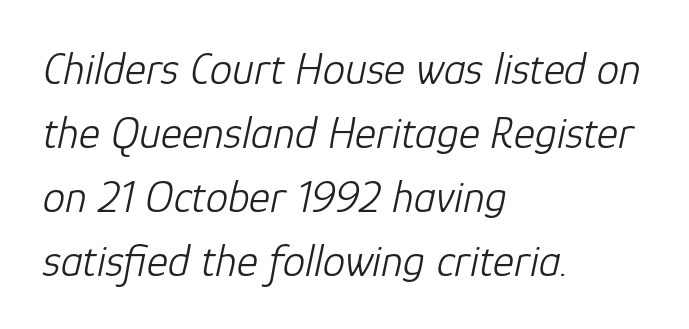
Q: Is the text bold? A: No.
Q: Is the text italic (slanted)? A: Yes, it leans right by about 12 degrees.
Q: Is the text underlined? A: No.
Q: How is the paragraph aligned? A: Left-aligned.
Q: Is the spacing between letters normal or unusually wide? A: Normal.
Q: Is the spacing between lines tight, normal or loose? A: Normal.
Q: Width (condensed, normal, or wide)? A: Normal.
Q: Stroke contrast? A: Low.
Q: x-height? A: Medium.
Q: Monospaced? A: No.
